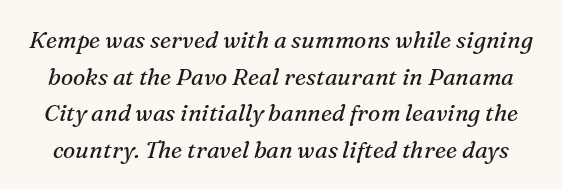
The image shows 23 px text type, italic (leaning right); set normal line spacing (1.59x), normal letter spacing, not underlined.
